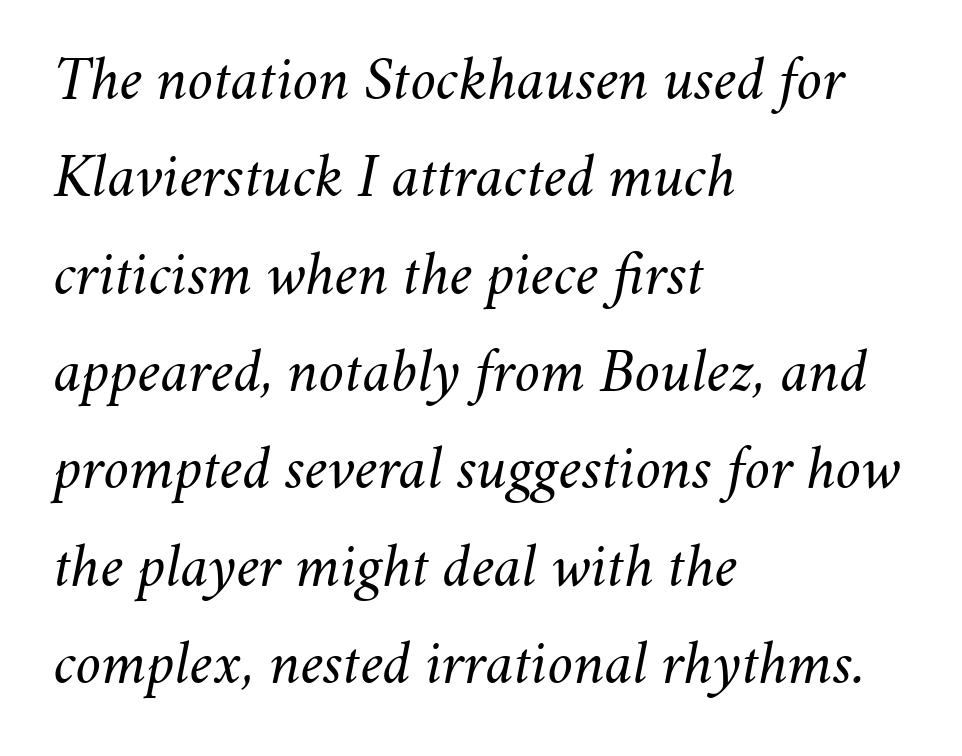
Successive baselines arrive at the customary interval. This is oblique type, the kind used for emphasis or titles. The passage shown is typed in a proportional face where columns would drift. You could call the tracking neutral — neither tight nor loose.
